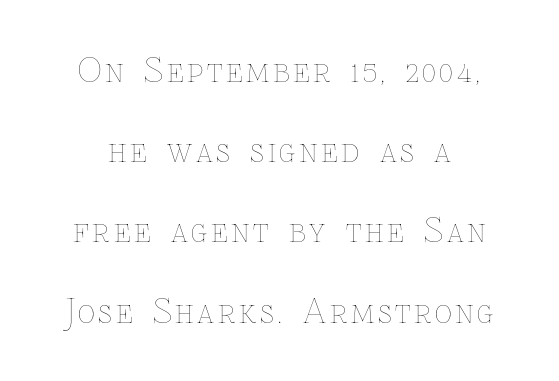
{"italic": "no", "bold": "no", "weight": "thin", "width": "normal", "stroke_contrast": "low", "x_height": "medium", "monospaced": "no", "underline": "no", "line_spacing": "loose", "line_spacing_ratio": 2.43, "glyph_px": 33}
